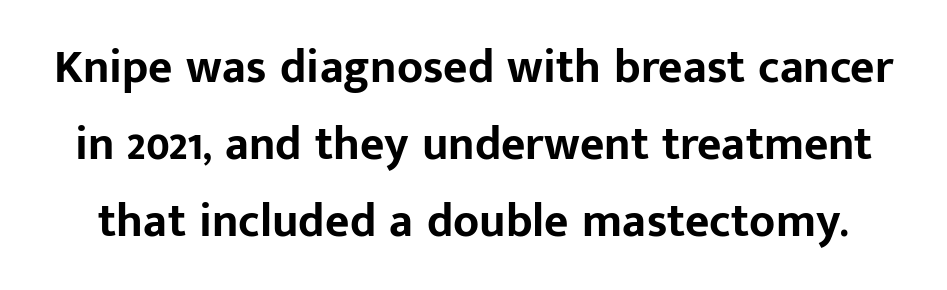
{"serif": "no", "italic": "no", "bold": "yes", "weight": "bold", "width": "normal", "stroke_contrast": "low", "x_height": "medium", "monospaced": "no", "underline": "no", "line_spacing": "normal", "line_spacing_ratio": 1.64, "letter_spacing": "normal", "letter_spacing_em": 0.0, "glyph_px": 47}
